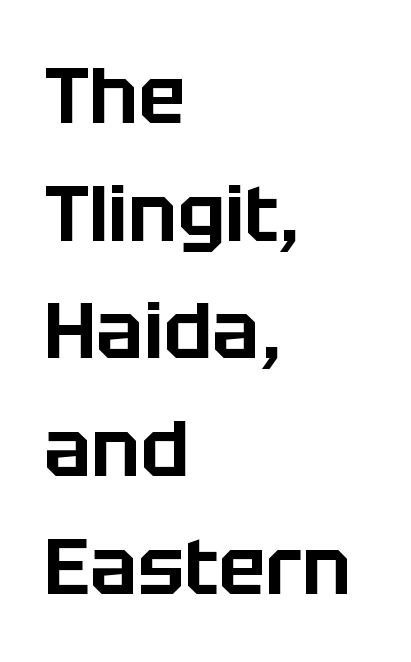
{"serif": "no", "italic": "no", "width": "normal", "stroke_contrast": "low", "x_height": "large", "monospaced": "no", "underline": "no", "align": "left", "line_spacing": "normal", "line_spacing_ratio": 1.49, "letter_spacing": "normal", "letter_spacing_em": 0.0, "glyph_px": 79}
